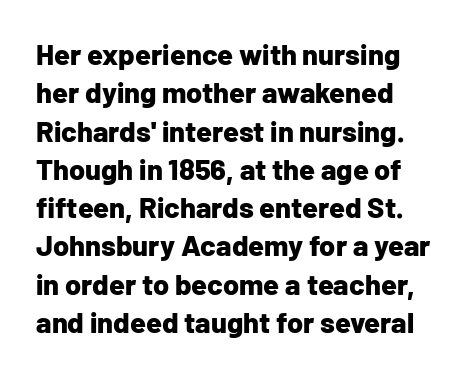
The image shows 29 px bold sans-serif type, upright; set left-aligned, normal line spacing (1.32x), normal letter spacing, not underlined; low stroke contrast and a medium x-height.
